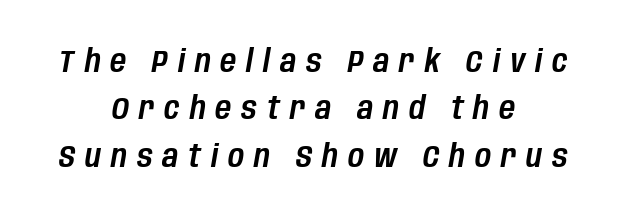
Descenders hang freely into open space. Think of a printed novel: that variable character pitch is what you see here. Normally led — the rows are evenly, conventionally spaced. Characters follow at a spacing far wider than the type designer built in. There's an unmistakable incline to the writing here. This rendering uses center alignment, leaving both contours irregular but symmetric.
